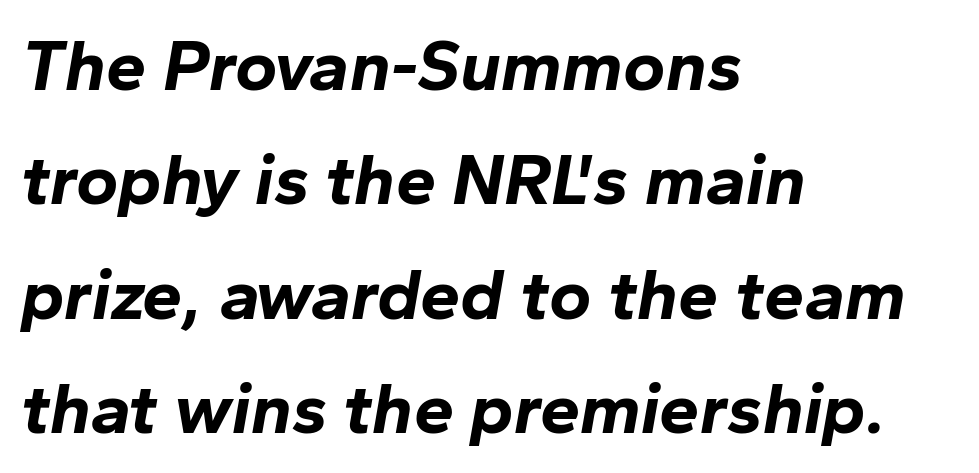
Q: Is the text bold? A: Yes.
Q: Is the text italic (slanted)? A: Yes, it leans right by about 10 degrees.
Q: Is the text underlined? A: No.
Q: How is the paragraph aligned? A: Left-aligned.
Q: Is the spacing between letters normal or unusually wide? A: Normal.
Q: Is the spacing between lines tight, normal or loose? A: Normal.
Q: Width (condensed, normal, or wide)? A: Normal.
Q: Stroke contrast? A: Low.
Q: x-height? A: Medium.
Q: Monospaced? A: No.
